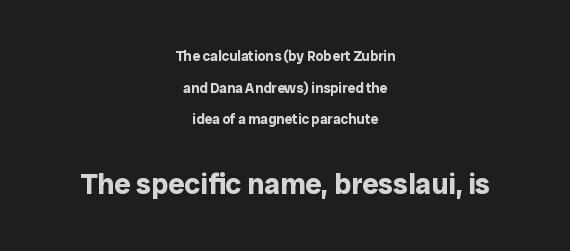
Character widths vary here, with narrow letters taking less room than wide ones. What kind of face is this? One without serifs — a sans. These lines carry a lot of weight — the face is fully bold. Has an underline been added? It has not. Typesetter's note — lower block bumped up in size, upper block left smaller. Tall strokes in this sample are plumb rather than angled.
